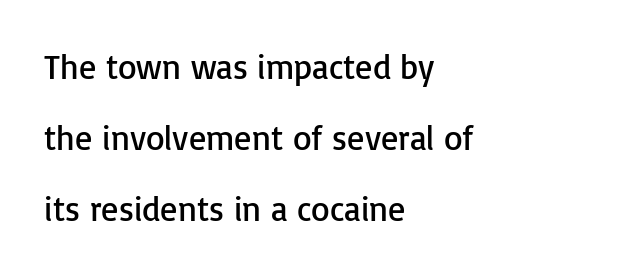
{"serif": "no", "italic": "no", "bold": "no", "weight": "regular", "width": "normal", "stroke_contrast": "low", "x_height": "medium", "monospaced": "no", "underline": "no", "align": "left", "line_spacing": "loose", "line_spacing_ratio": 2.09, "letter_spacing": "normal", "letter_spacing_em": 0.0, "glyph_px": 34}
